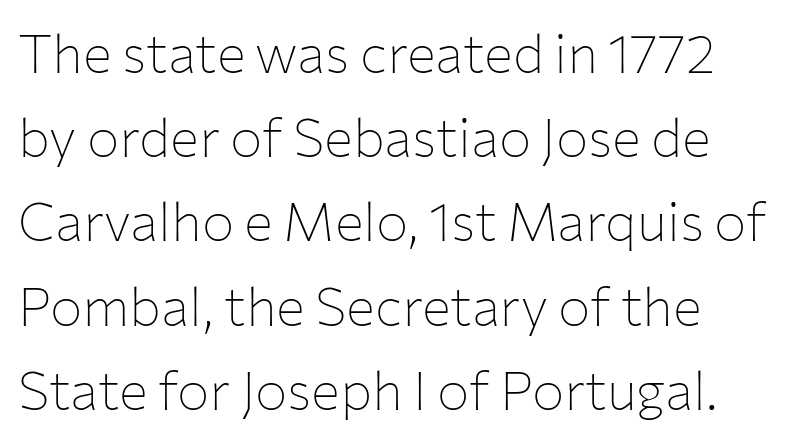
{"serif": "no", "italic": "no", "bold": "no", "weight": "thin", "width": "normal", "stroke_contrast": "low", "x_height": "medium", "monospaced": "no", "underline": "no", "line_spacing": "normal", "line_spacing_ratio": 1.56, "letter_spacing": "normal", "letter_spacing_em": 0.0, "glyph_px": 54}
